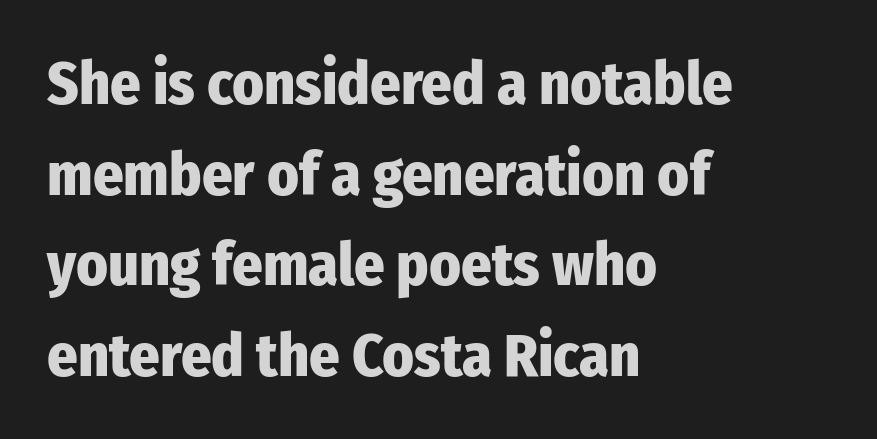
Q: Is the text bold? A: Yes.
Q: Is the text italic (slanted)? A: No, it is upright.
Q: Is the typeface a serif or a sans-serif typeface? A: Sans-serif.
Q: Is the text underlined? A: No.
Q: How is the paragraph aligned? A: Left-aligned.
Q: Is the spacing between letters normal or unusually wide? A: Normal.
Q: Is the spacing between lines tight, normal or loose? A: Normal.
Q: Width (condensed, normal, or wide)? A: Condensed.
Q: Stroke contrast? A: Low.
Q: x-height? A: Medium.
Q: Monospaced? A: No.
